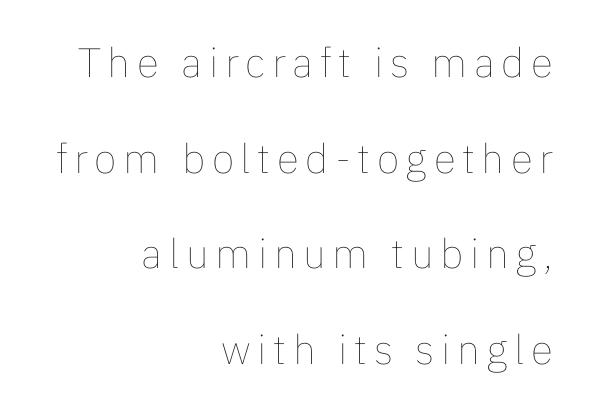
Q: Is the text bold? A: No.
Q: Is the text italic (slanted)? A: No, it is upright.
Q: Is the text underlined? A: No.
Q: How is the paragraph aligned? A: Right-aligned.
Q: Is the spacing between lines tight, normal or loose? A: Loose.
Q: Width (condensed, normal, or wide)? A: Normal.
Q: Stroke contrast? A: Low.
Q: x-height? A: Medium.
Q: Monospaced? A: No.
